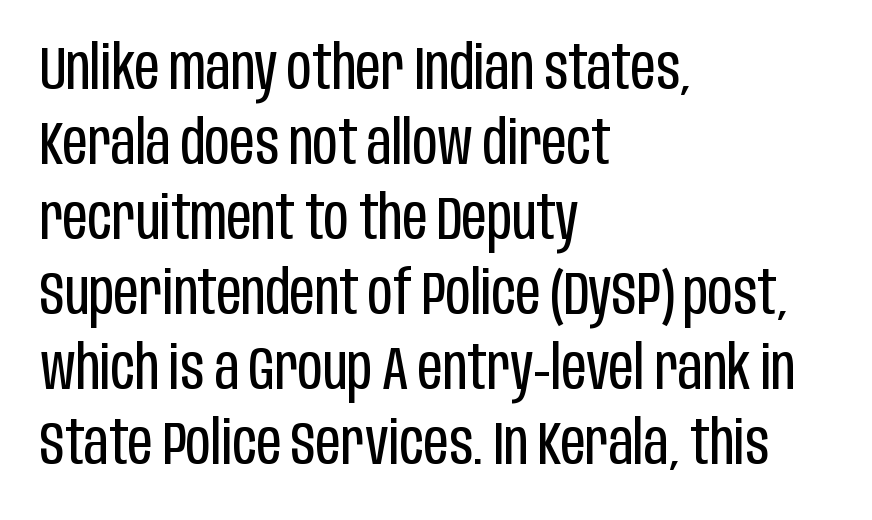
Descender tails drop into unmarked territory. Stroke terminals: plain, sans-serif. Think standard paragraph weight, or any step lighter than that. Proportional: the letters do not fall into vertical columns. Vertical strokes here are truly vertical.
